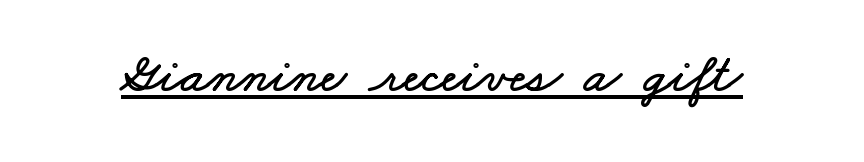
Every word sits above its own underline. Proportional: the letters do not fall into vertical columns. Between one letter and the next there's only the usual sliver of space.
